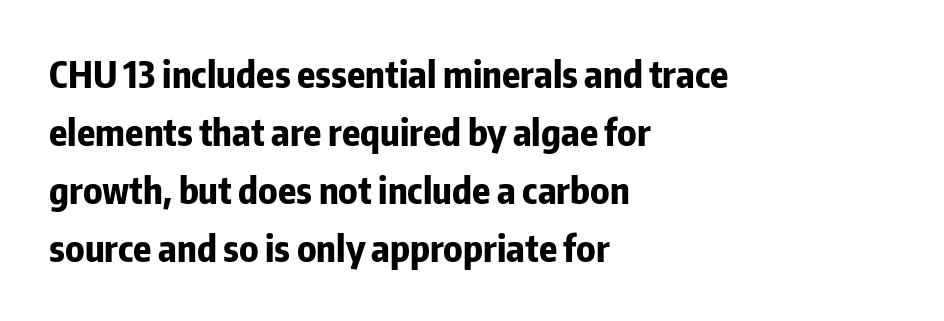
The image shows 37 px bold, condensed sans-serif type, upright; set left-aligned, normal line spacing (1.57x), normal letter spacing, not underlined; low stroke contrast and a medium x-height.
